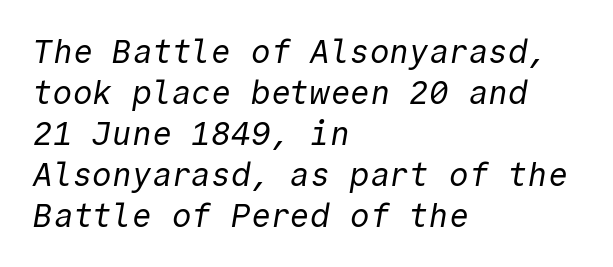
The image shows 33 px regular-weight sans-serif type, monospaced; set left-aligned, line spacing 1.24x, normal letter spacing, not underlined; a medium x-height.
